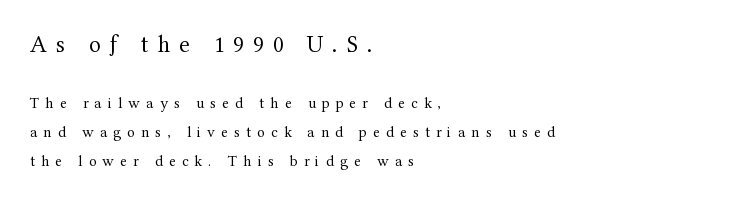
{"italic": "no", "bold": "no", "underline": "no", "align": "left", "line_spacing_ratio": 1.81, "letter_spacing": "wide", "letter_spacing_em": 0.38, "larger_block": "first", "size_ratio": 1.5, "glyph_px": 24}
